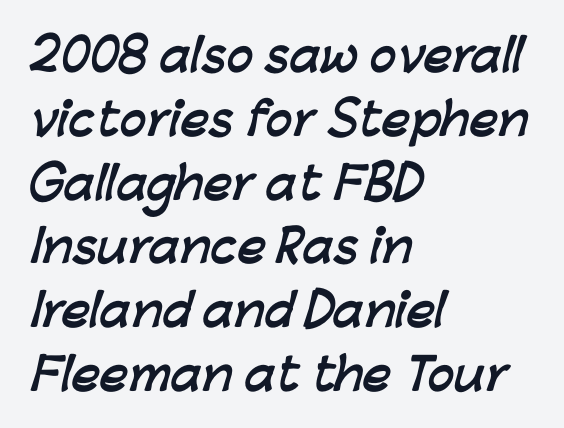
Words appear dense and cohesive because spacing is normal. Here the designer chose a conventional face with non-uniform glyph widths. Thick stems and heavy bowls — unmistakably bold. The paragraph has a hard left edge and a soft right edge.
